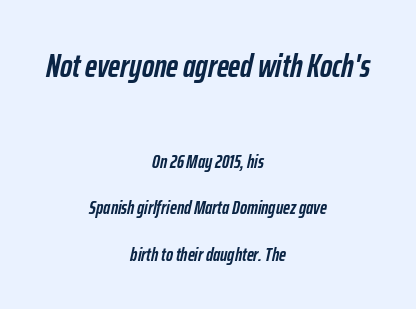
Q: Is the text bold? A: Yes.
Q: Is the text italic (slanted)? A: Yes, it leans right by about 12 degrees.
Q: Is the text underlined? A: No.
Q: How is the paragraph aligned? A: Centered.
Q: Is the spacing between letters normal or unusually wide? A: Normal.
Q: Is the spacing between lines tight, normal or loose? A: Loose.
Q: Which block of text is set in a larger size, the first (top) or the second (bottom)? A: The first (top) one.
Q: Width (condensed, normal, or wide)? A: Condensed.
Q: Stroke contrast? A: Low.
Q: x-height? A: Medium.
Q: Monospaced? A: No.
